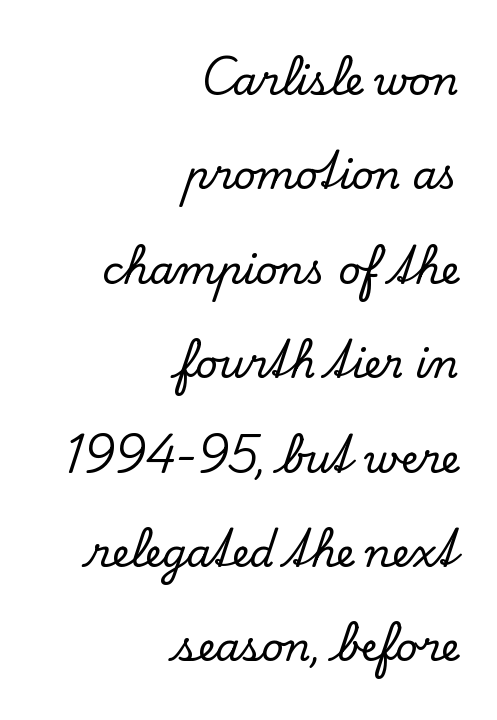
{"serif": "yes", "width": "normal", "stroke_contrast": "low", "x_height": "small", "monospaced": "no", "underline": "no", "align": "right", "line_spacing": "loose", "line_spacing_ratio": 2.42, "letter_spacing": "normal", "letter_spacing_em": 0.0, "glyph_px": 39}
